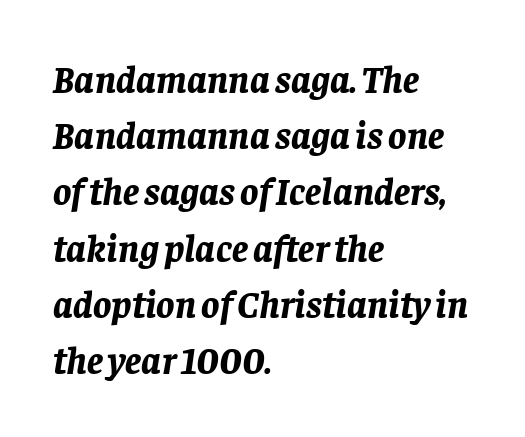
Q: Is the text bold? A: Yes.
Q: Is the text italic (slanted)? A: Yes, it leans right by about 8 degrees.
Q: Is the text underlined? A: No.
Q: How is the paragraph aligned? A: Left-aligned.
Q: Is the spacing between letters normal or unusually wide? A: Normal.
Q: Is the spacing between lines tight, normal or loose? A: Normal.
Q: Width (condensed, normal, or wide)? A: Normal.
Q: Stroke contrast? A: Low.
Q: x-height? A: Large.
Q: Monospaced? A: No.
